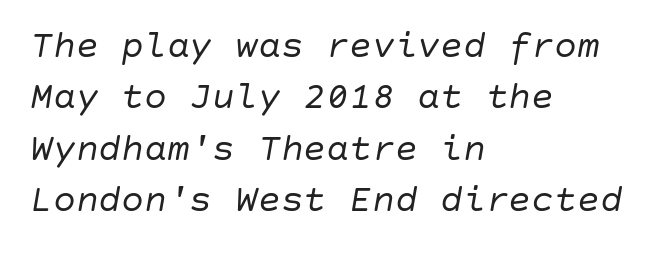
Q: Is the text bold? A: No.
Q: Is the text italic (slanted)? A: Yes, it leans right by about 10 degrees.
Q: Is the text underlined? A: No.
Q: How is the paragraph aligned? A: Left-aligned.
Q: Is the spacing between letters normal or unusually wide? A: Normal.
Q: Is the spacing between lines tight, normal or loose? A: Normal.
Q: Width (condensed, normal, or wide)? A: Normal.
Q: Stroke contrast? A: Low.
Q: x-height? A: Large.
